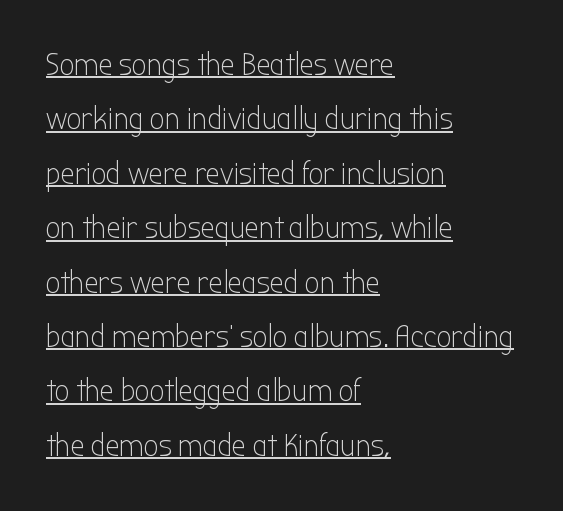
{"serif": "no", "italic": "no", "bold": "no", "weight": "light", "width": "condensed", "stroke_contrast": "low", "x_height": "medium", "monospaced": "no", "underline": "yes", "align": "left", "line_spacing": "normal", "line_spacing_ratio": 1.7, "letter_spacing": "normal", "letter_spacing_em": 0.0, "glyph_px": 32}
